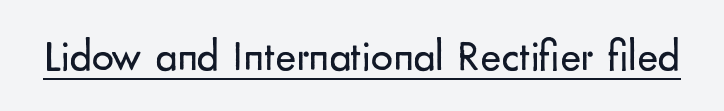
Q: Is the text bold? A: No.
Q: Is the text italic (slanted)? A: No, it is upright.
Q: Is the typeface a serif or a sans-serif typeface? A: Sans-serif.
Q: Is the text underlined? A: Yes.
Q: Is the spacing between letters normal or unusually wide? A: Normal.
Q: Width (condensed, normal, or wide)? A: Normal.
Q: Stroke contrast? A: Low.
Q: x-height? A: Small.
Q: Monospaced? A: No.
